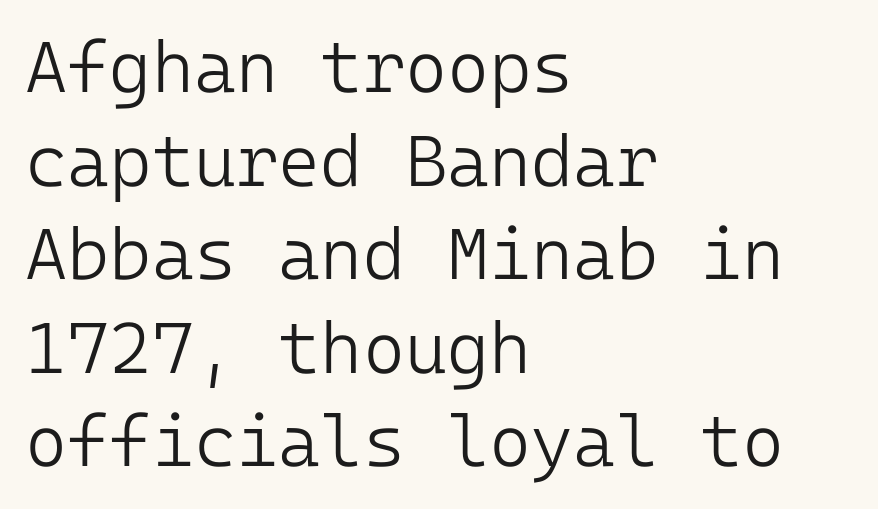
Q: Is the text bold? A: No.
Q: Is the text italic (slanted)? A: No, it is upright.
Q: Is the typeface a serif or a sans-serif typeface? A: Sans-serif.
Q: Is the text underlined? A: No.
Q: How is the paragraph aligned? A: Left-aligned.
Q: Is the spacing between letters normal or unusually wide? A: Normal.
Q: Is the spacing between lines tight, normal or loose? A: Normal.
Q: Width (condensed, normal, or wide)? A: Normal.
Q: Stroke contrast? A: Low.
Q: x-height? A: Medium.
